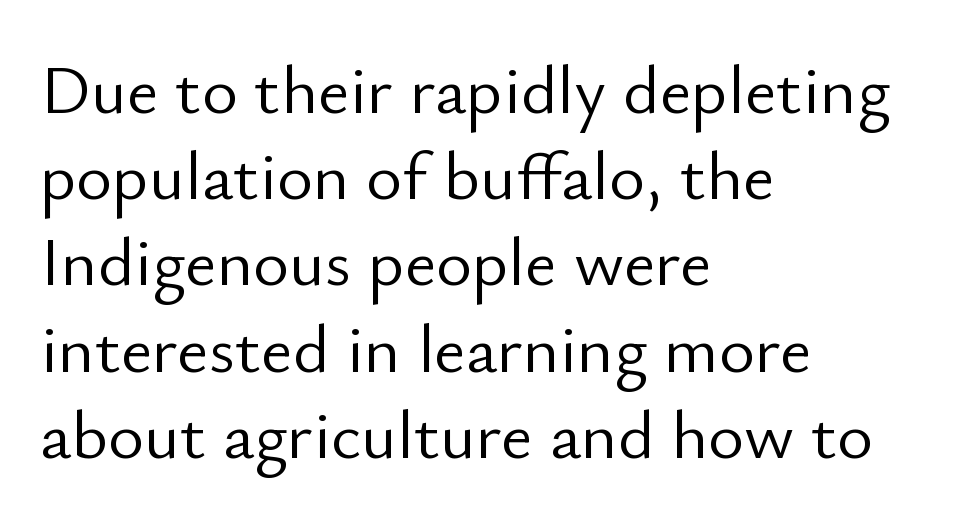
{"serif": "no", "italic": "no", "bold": "no", "weight": "light", "width": "normal", "stroke_contrast": "low", "x_height": "small", "monospaced": "no", "underline": "no", "align": "left", "line_spacing": "normal", "line_spacing_ratio": 1.25, "letter_spacing": "normal", "letter_spacing_em": 0.0, "glyph_px": 69}
